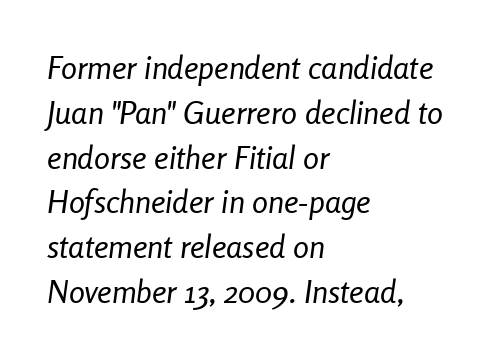
{"italic": "yes", "lean": "right", "slant_degrees": 8, "bold": "no", "weight": "regular", "width": "condensed", "stroke_contrast": "low", "x_height": "medium", "monospaced": "no", "underline": "no", "align": "left", "line_spacing": "normal", "line_spacing_ratio": 1.4, "letter_spacing": "normal", "letter_spacing_em": 0.0, "glyph_px": 32}
